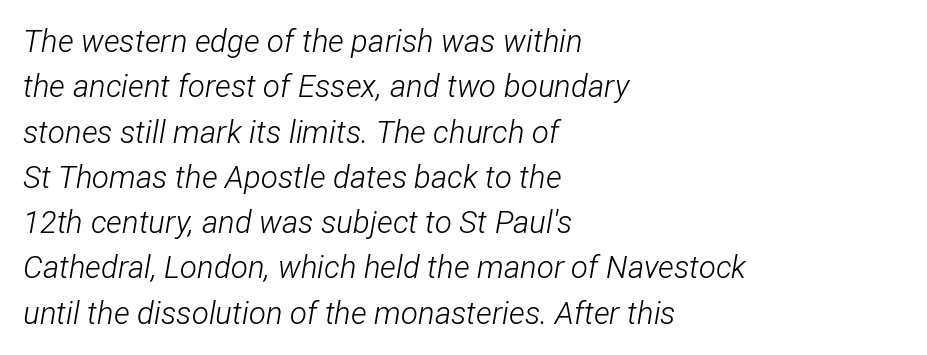
Designer's note — italics engaged. Varying glyph widths throughout — classic text-font behaviour. Decoration check: the copy has no underline. Regarding leading, the lines here are spaced in the standard way. Every row of glyphs begins at an identical x-position on the left. Compared with a typical body face, this is equally light or lighter still.
